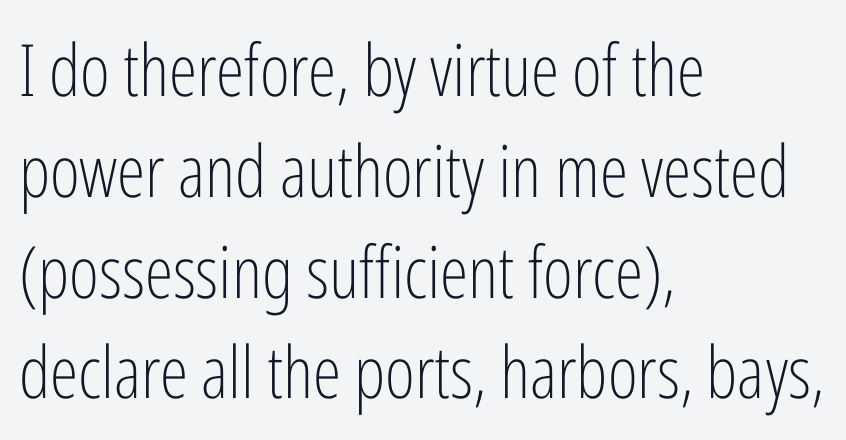
Q: Is the text bold? A: No.
Q: Is the text italic (slanted)? A: No, it is upright.
Q: Is the typeface a serif or a sans-serif typeface? A: Sans-serif.
Q: Is the text underlined? A: No.
Q: How is the paragraph aligned? A: Left-aligned.
Q: Is the spacing between letters normal or unusually wide? A: Normal.
Q: Is the spacing between lines tight, normal or loose? A: Normal.
Q: Width (condensed, normal, or wide)? A: Condensed.
Q: Stroke contrast? A: Low.
Q: x-height? A: Medium.
Q: Monospaced? A: No.
